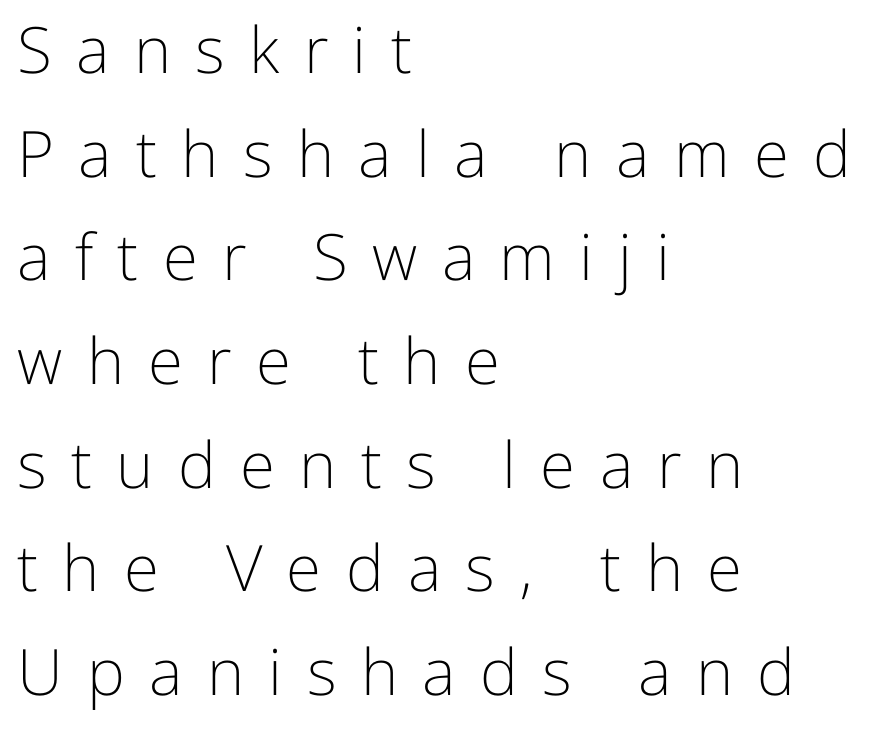
Compared with a centered layout, this one pins lines to the left instead. The space beneath each line is pristine and unruled. The designer left line spacing at the default. On a weight scale, this lands at 450 or below. Is this a sans? Yes — the strokes have no serifs.
